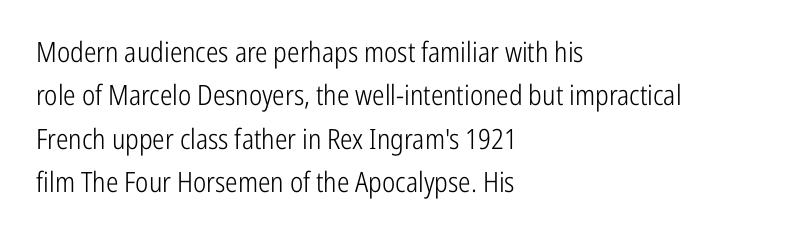
Q: Is the text bold? A: No.
Q: Is the text italic (slanted)? A: No, it is upright.
Q: Is the typeface a serif or a sans-serif typeface? A: Sans-serif.
Q: Is the text underlined? A: No.
Q: How is the paragraph aligned? A: Left-aligned.
Q: Is the spacing between letters normal or unusually wide? A: Normal.
Q: Is the spacing between lines tight, normal or loose? A: Normal.
Q: Width (condensed, normal, or wide)? A: Condensed.
Q: Stroke contrast? A: Low.
Q: x-height? A: Medium.
Q: Monospaced? A: No.
